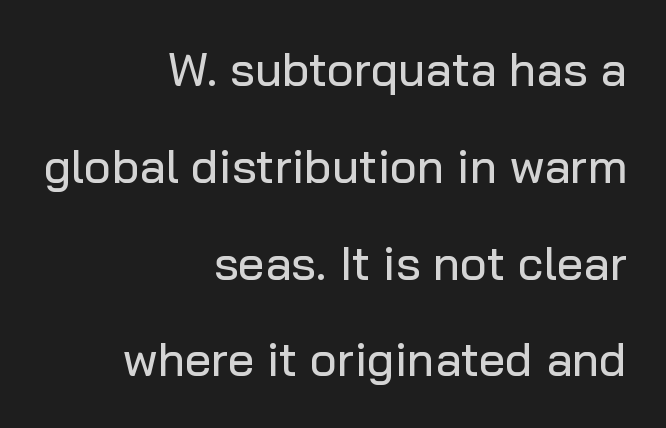
Q: Is the text italic (slanted)? A: No, it is upright.
Q: Is the typeface a serif or a sans-serif typeface? A: Sans-serif.
Q: Is the text underlined? A: No.
Q: How is the paragraph aligned? A: Right-aligned.
Q: Is the spacing between letters normal or unusually wide? A: Normal.
Q: Is the spacing between lines tight, normal or loose? A: Loose.
Q: Width (condensed, normal, or wide)? A: Normal.
Q: Stroke contrast? A: Low.
Q: x-height? A: Medium.
Q: Monospaced? A: No.
